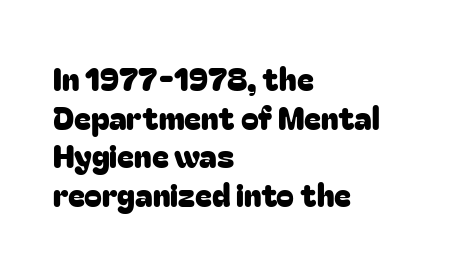
Q: Is the text italic (slanted)? A: No, it is upright.
Q: Is the typeface a serif or a sans-serif typeface? A: Sans-serif.
Q: Is the text underlined? A: No.
Q: How is the paragraph aligned? A: Left-aligned.
Q: Is the spacing between letters normal or unusually wide? A: Normal.
Q: Width (condensed, normal, or wide)? A: Normal.
Q: Stroke contrast? A: Low.
Q: x-height? A: Medium.
Q: Monospaced? A: No.
